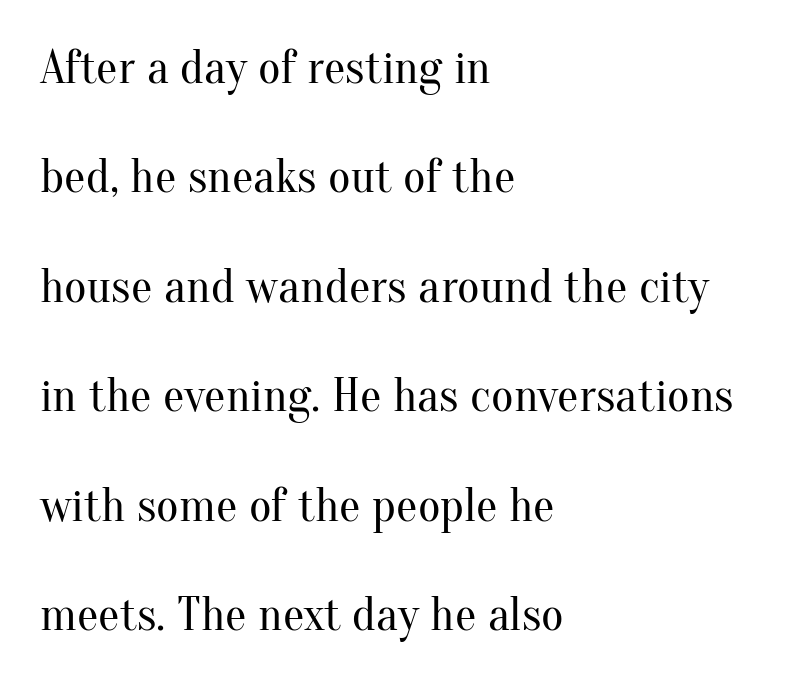
The image shows 48 px regular-weight serif type, upright; set left-aligned, loose line spacing (2.28x), normal letter spacing, not underlined; medium stroke contrast and a small x-height.
